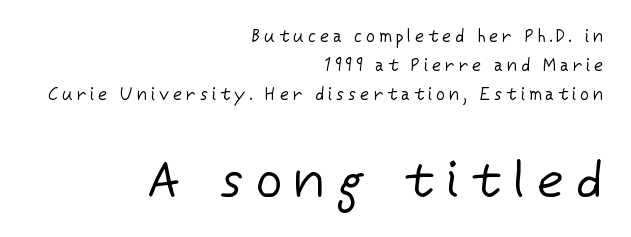
Q: Is the text bold? A: No.
Q: Is the text italic (slanted)? A: No, it is upright.
Q: Is the typeface a serif or a sans-serif typeface? A: Sans-serif.
Q: Is the text underlined? A: No.
Q: How is the paragraph aligned? A: Right-aligned.
Q: Is the spacing between letters normal or unusually wide? A: Unusually wide.
Q: Which block of text is set in a larger size, the first (top) or the second (bottom)? A: The second (bottom) one.
Q: Width (condensed, normal, or wide)? A: Normal.
Q: Stroke contrast? A: Low.
Q: x-height? A: Medium.
Q: Monospaced? A: No.
